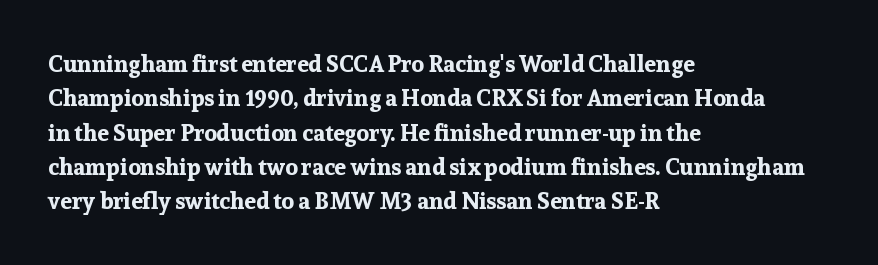
{"italic": "no", "bold": "yes", "underline": "no", "align": "left", "line_spacing": "normal", "line_spacing_ratio": 1.49, "letter_spacing": "normal", "letter_spacing_em": 0.0, "glyph_px": 23}
